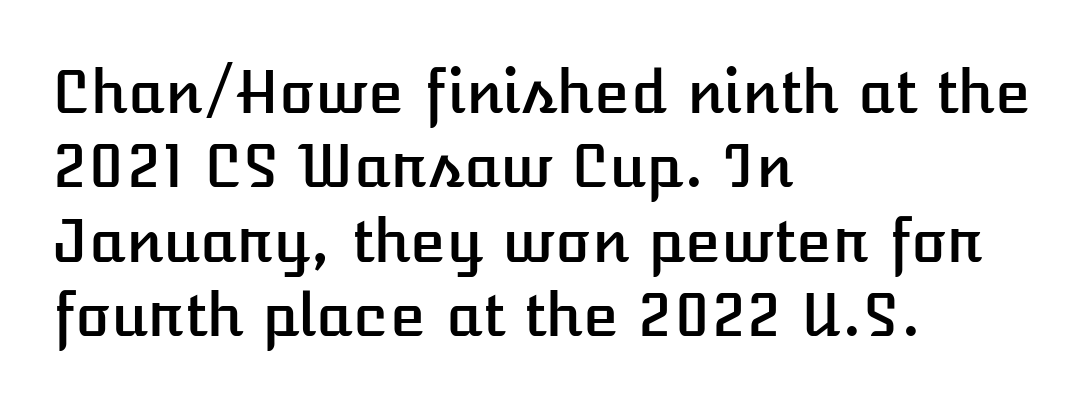
The image shows 59 px text type, upright; set left-aligned, normal line spacing (1.26x), normal letter spacing, not underlined; low stroke contrast and a medium x-height.
